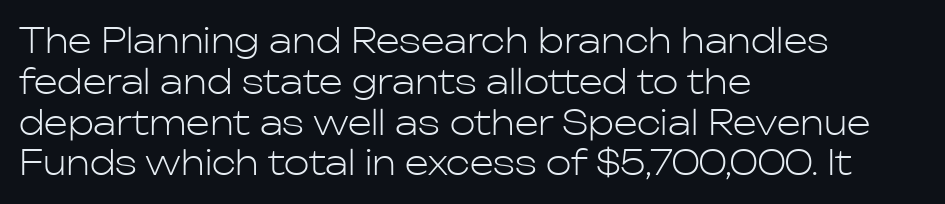
{"serif": "no", "italic": "no", "bold": "no", "weight": "light", "width": "normal", "stroke_contrast": "low", "x_height": "medium", "monospaced": "no", "underline": "no", "align": "left", "line_spacing_ratio": 1.2, "letter_spacing": "normal", "letter_spacing_em": 0.0, "glyph_px": 34}
